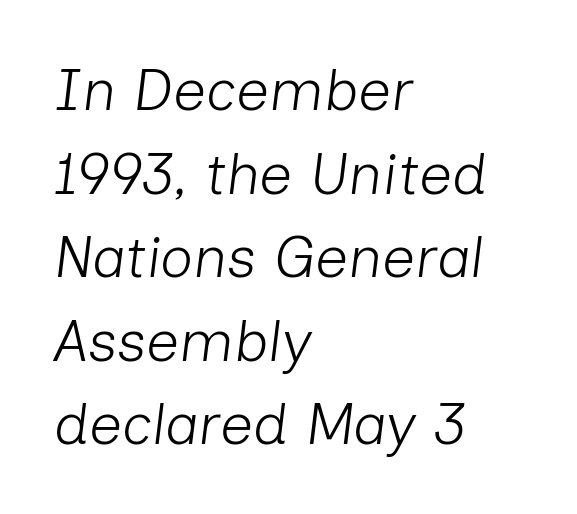
Short note: letters normally spaced. In CSS terms this would be text-align: left. The vertical gap from one line to the next is medium. Nothing heavy about these letters — not bold at all. Posture: slanted. Descenders hang freely into open space.
